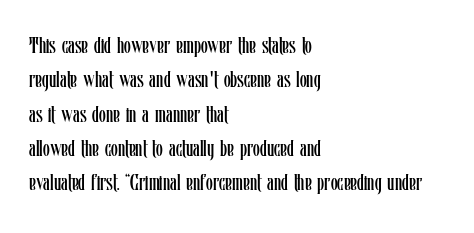
The image shows 22 px text type, upright; set left-aligned, normal line spacing (1.56x), normal letter spacing, not underlined.
